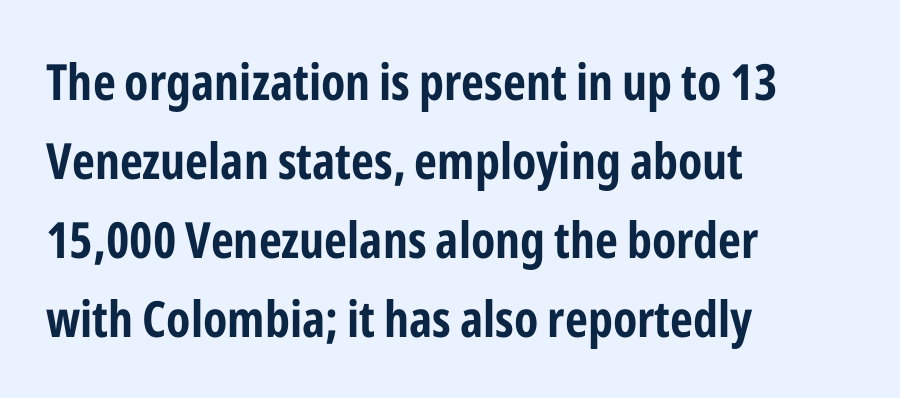
{"serif": "no", "italic": "no", "bold": "yes", "weight": "bold", "width": "condensed", "stroke_contrast": "low", "x_height": "medium", "monospaced": "no", "underline": "no", "align": "left", "line_spacing": "normal", "line_spacing_ratio": 1.58, "letter_spacing": "normal", "letter_spacing_em": 0.0, "glyph_px": 50}
